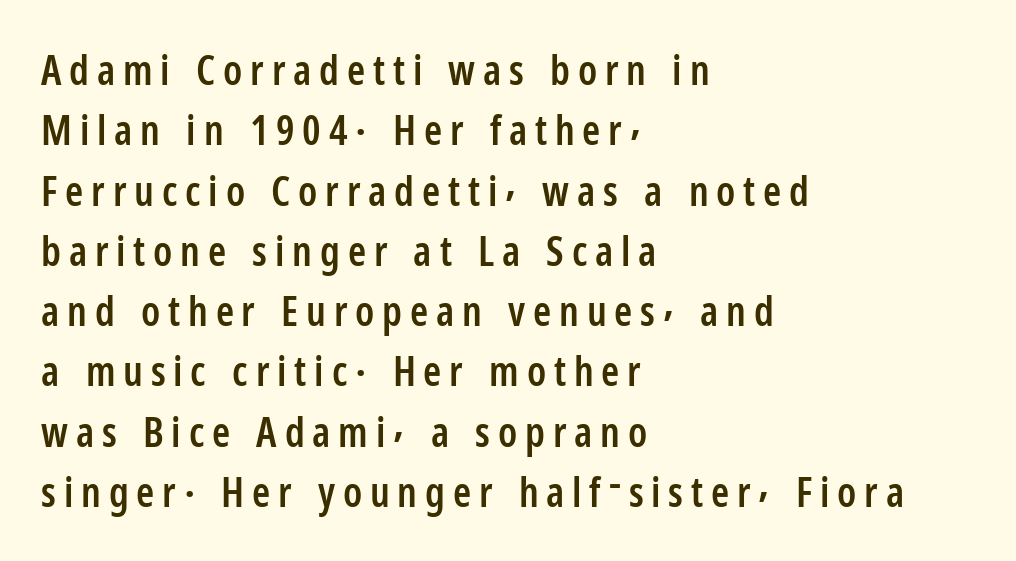
The image shows 41 px semibold, condensed sans-serif type, upright; set left-aligned, normal line spacing (1.47x), not underlined; low stroke contrast and a medium x-height.
